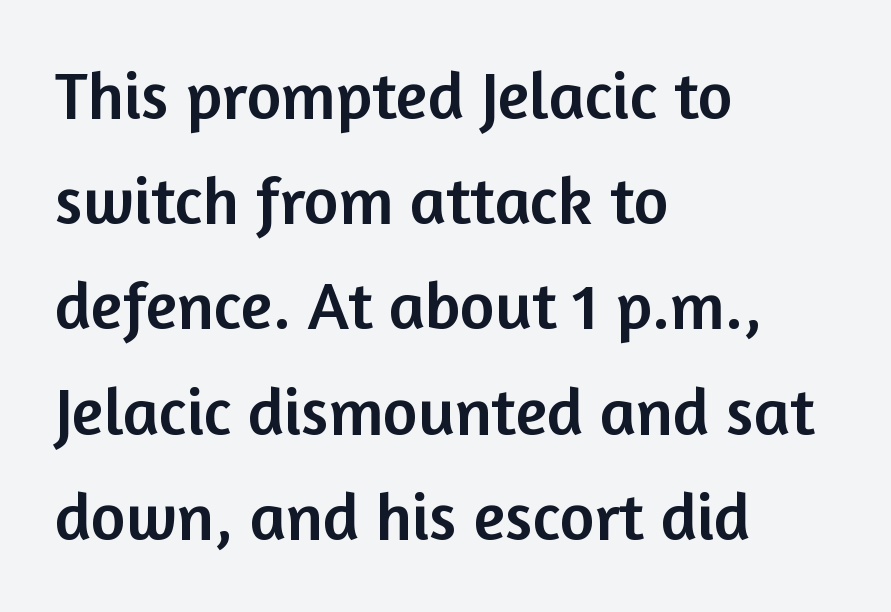
The image shows 67 px sans-serif type, upright; set left-aligned, normal line spacing (1.57x), normal letter spacing, not underlined; low stroke contrast and a medium x-height.
